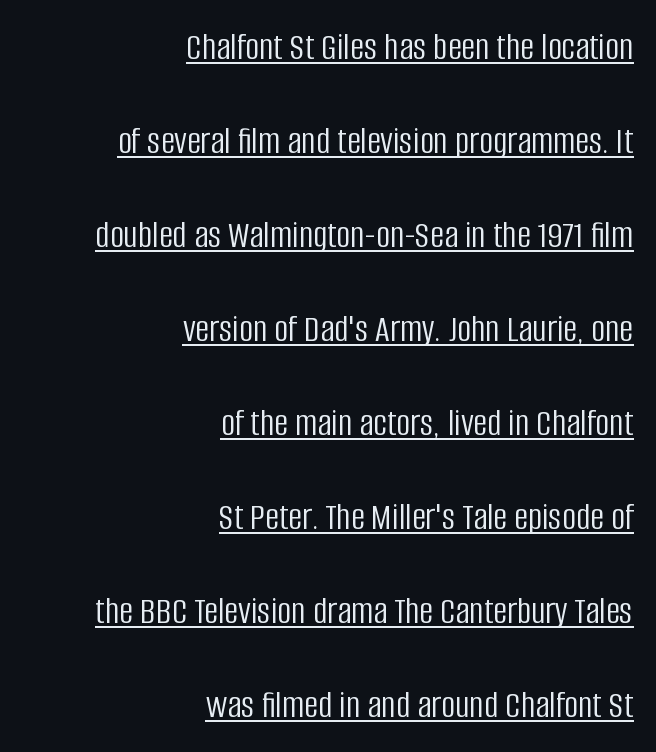
Airy leading. Proportional: the letters do not fall into vertical columns. Every character sits straight up, as roman type does. The text block is weighted toward the right margin, trailing off unevenly leftward.
